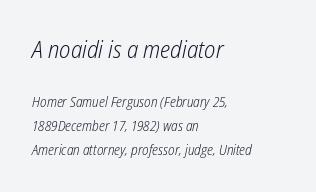
Summary of weight: not heavy and not bold. Whoever set this chose a conventional vertical rhythm. Size contrast runs from large at the top to small at the bottom. Underline: absent. Where is the straight margin? On the left.
